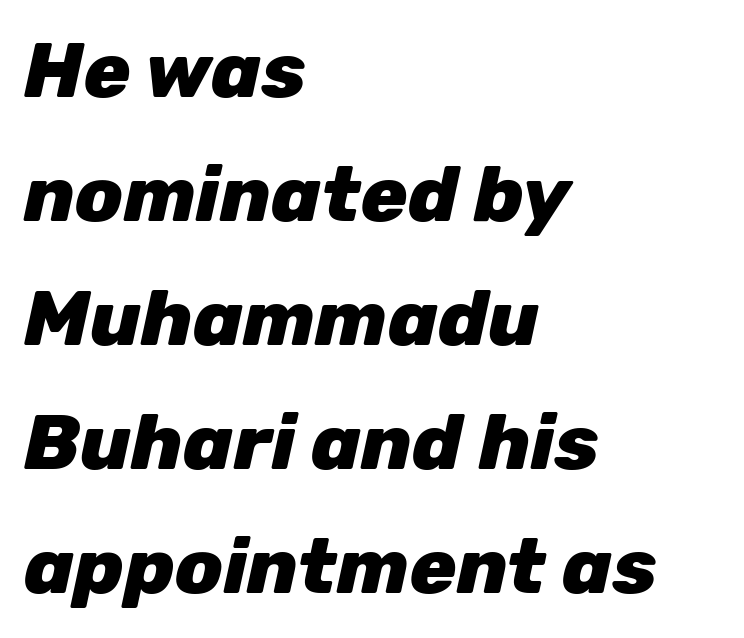
Nobody drew a line under any word here. In terms of posture, this sample is oblique. Which margin do the lines hug? The left one — the right edge is uneven. Weight: bold.
